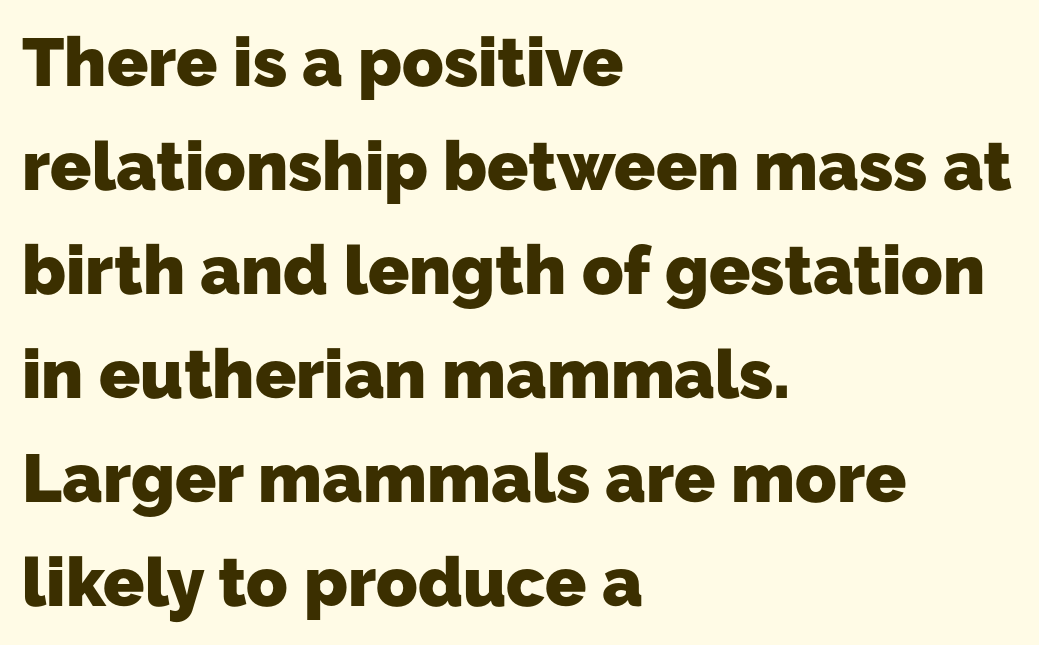
This sample uses a sans-serif face. Varying glyph widths throughout — classic text-font behaviour. Plenty of ink on the page — the face is bold. Where is the straight margin? On the left.
